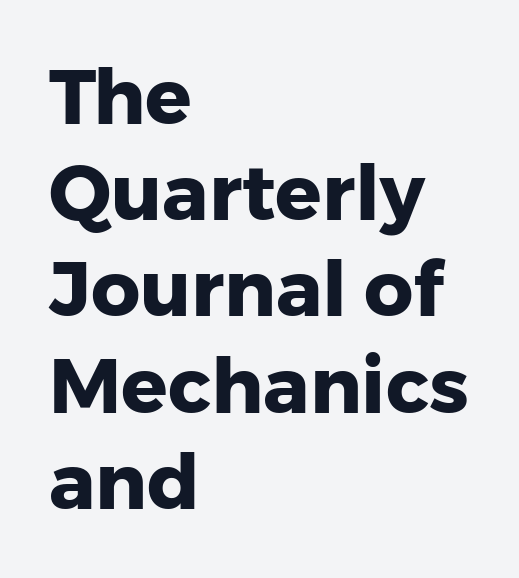
{"serif": "no", "italic": "no", "bold": "yes", "weight": "heavy", "width": "normal", "stroke_contrast": "low", "x_height": "medium", "monospaced": "no", "underline": "no", "align": "left", "line_spacing": "normal", "line_spacing_ratio": 1.25, "letter_spacing": "normal", "letter_spacing_em": 0.0, "glyph_px": 77}
